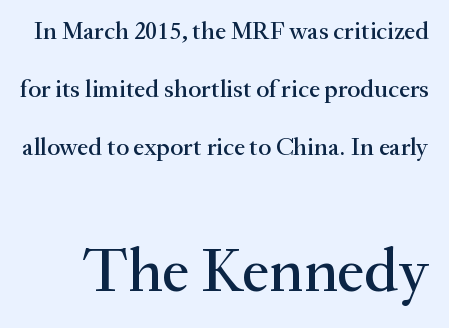
The face used here appears at its bigger size in the lower chunk. Vertically, the passage feels expansive, rows floating well apart. Vertical strokes here are truly vertical. Descenders are the only things crossing below the line. The rendering uses natural spacing where letterforms have individual widths.
